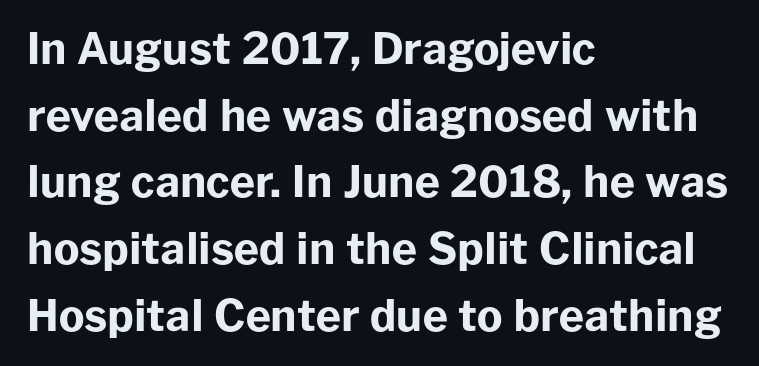
Heft: maximum for text — a bold. Honestly, the row spacing looks completely unremarkable. Clear beneath every line of the passage. The specimen reads as upright at a glance. This is sans-serif lettering, the kind often seen on screens and signage. The rag falls on the right side of this text block.
